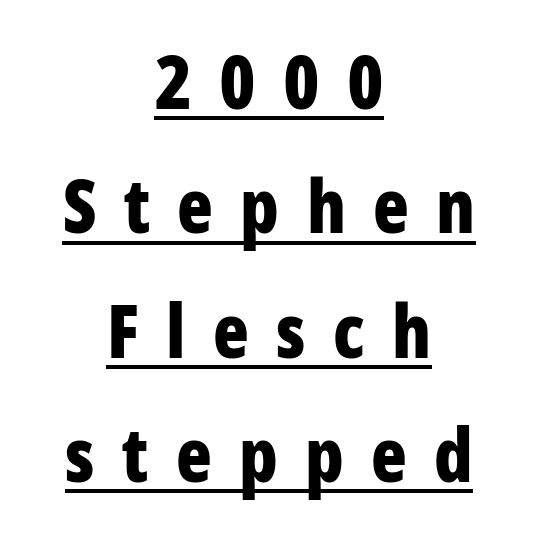
{"serif": "no", "italic": "no", "bold": "yes", "weight": "bold", "width": "condensed", "stroke_contrast": "low", "x_height": "medium", "monospaced": "no", "underline": "yes", "align": "center", "line_spacing": "normal", "line_spacing_ratio": 1.68, "letter_spacing": "wide", "letter_spacing_em": 0.37, "glyph_px": 74}
